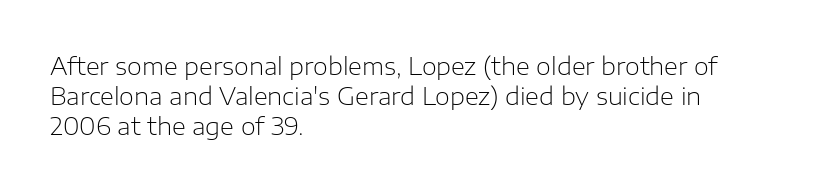
The image shows 24 px text type, upright; set left-aligned, line spacing 1.24x, normal letter spacing, not underlined.
